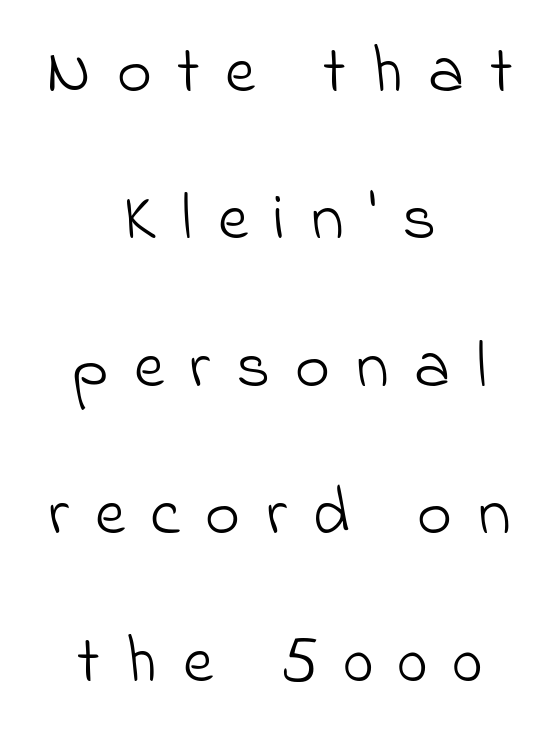
Q: Is the text bold? A: No.
Q: Is the typeface a serif or a sans-serif typeface? A: Sans-serif.
Q: Is the text underlined? A: No.
Q: How is the paragraph aligned? A: Centered.
Q: Is the spacing between letters normal or unusually wide? A: Unusually wide.
Q: Is the spacing between lines tight, normal or loose? A: Loose.
Q: Width (condensed, normal, or wide)? A: Normal.
Q: Stroke contrast? A: Low.
Q: x-height? A: Small.
Q: Monospaced? A: No.
